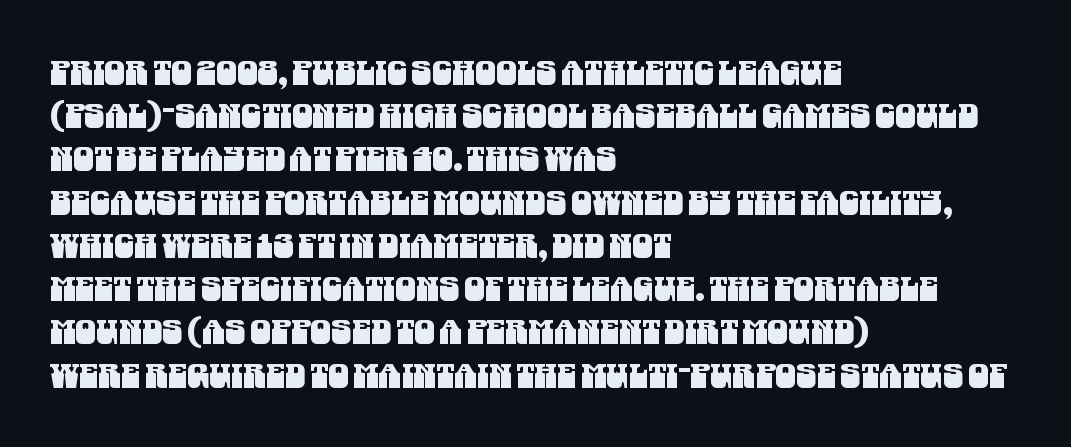
{"serif": "no", "width": "condensed", "stroke_contrast": "medium", "x_height": "large", "monospaced": "no", "underline": "no", "align": "left", "line_spacing": "normal", "line_spacing_ratio": 1.31, "letter_spacing": "normal", "letter_spacing_em": 0.0, "glyph_px": 33}
